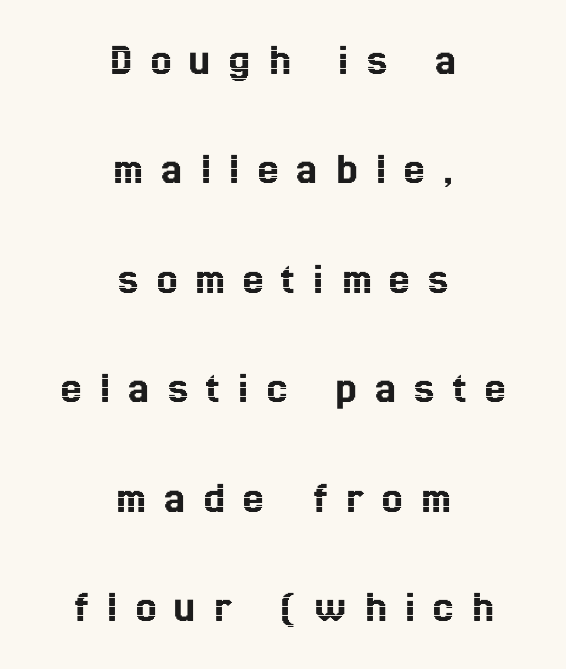
Designer's note — italics off, roman on. These lines stack symmetrically, like a column narrowing and widening about its center. This sample has the flowing, uneven cadence of proportional lettering. The specimen omits any rule beneath the text block's lines. You could fit nearly another row in the gap between these rows. Students, note that the glyphs here are deliberately spaced far apart.
